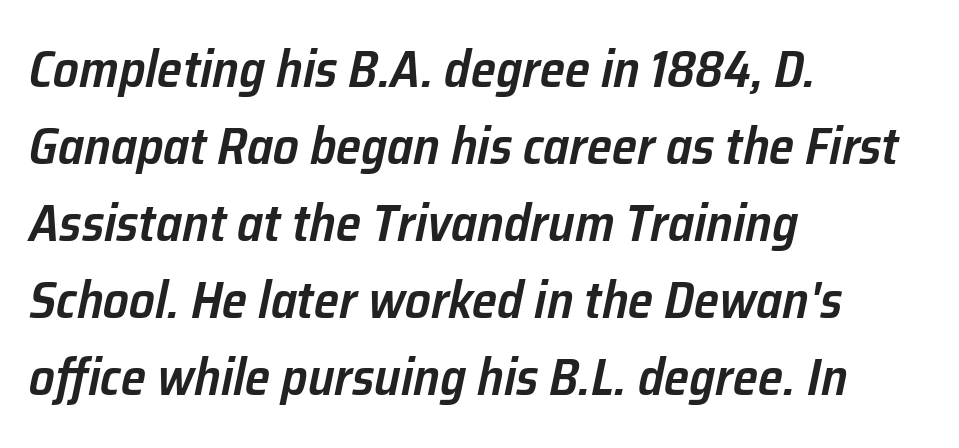
Q: Is the text bold? A: Semi-bold.
Q: Is the text italic (slanted)? A: Yes, it leans right by about 12 degrees.
Q: Is the text underlined? A: No.
Q: How is the paragraph aligned? A: Left-aligned.
Q: Is the spacing between letters normal or unusually wide? A: Normal.
Q: Is the spacing between lines tight, normal or loose? A: Normal.
Q: Width (condensed, normal, or wide)? A: Normal.
Q: Stroke contrast? A: Low.
Q: x-height? A: Medium.
Q: Monospaced? A: No.
